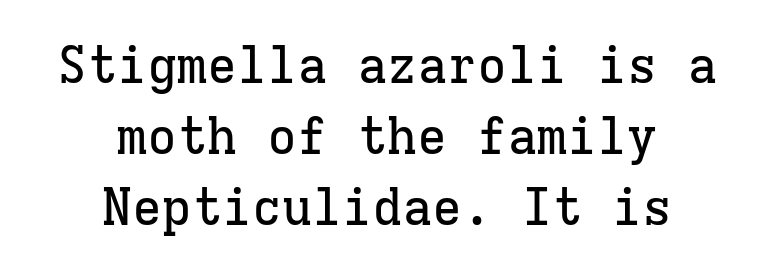
The image shows 50 px serif type, upright, monospaced; set centered, normal line spacing (1.42x), normal letter spacing, not underlined; low stroke contrast and a medium x-height.
